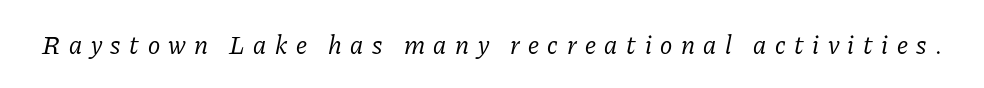
The image shows 26 px text type, italic (leaning right); set unusually wide letter spacing (+0.33 em), not underlined.
